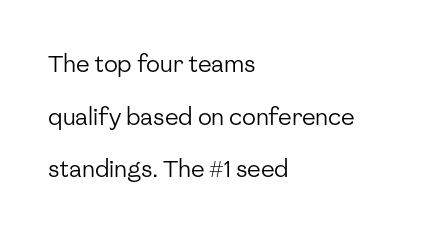
These lines are set flush left with a ragged right edge. Honestly, the rows look like they've been pulled way apart. This is not heavy type; no bold has been used. Italic? Not at all — the glyphs are vertical. Unmarked baselines from the first word to the last. This rendering leaves character spacing at its baseline value.
